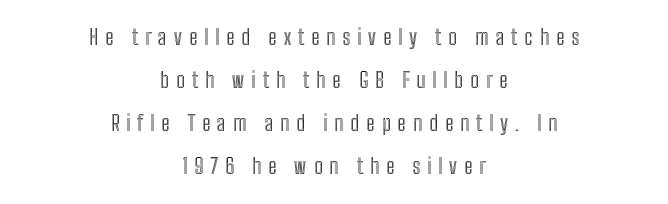
{"italic": "no", "underline": "no", "align": "center", "line_spacing": "loose", "line_spacing_ratio": 2.05, "letter_spacing": "wide", "letter_spacing_em": 0.33, "glyph_px": 21}
